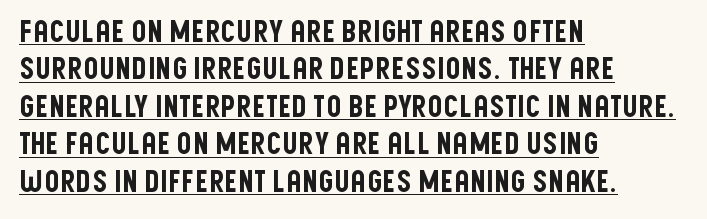
Q: Is the text italic (slanted)? A: No, it is upright.
Q: Is the typeface a serif or a sans-serif typeface? A: Sans-serif.
Q: Is the text underlined? A: Yes.
Q: How is the paragraph aligned? A: Left-aligned.
Q: Is the spacing between letters normal or unusually wide? A: Normal.
Q: Is the spacing between lines tight, normal or loose? A: Normal.
Q: Width (condensed, normal, or wide)? A: Condensed.
Q: Stroke contrast? A: Low.
Q: x-height? A: Large.
Q: Monospaced? A: No.
